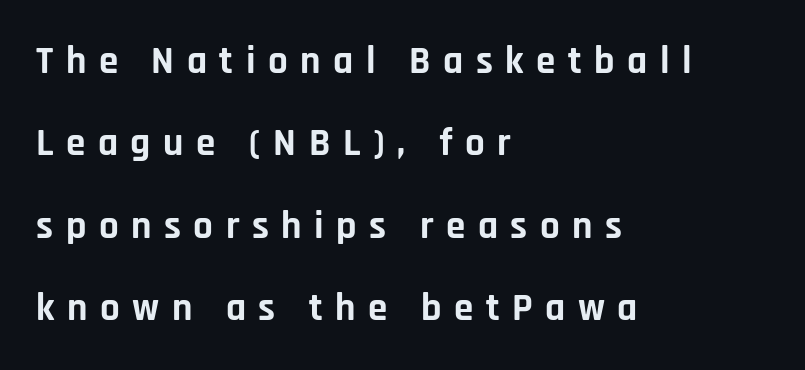
The passage shown has open, widely tracked lettering throughout. You can tell from the bare stems that sans-serif type was used. Every letter is thick-stroked: bold, no question. Designer's note — italics off, roman on.
